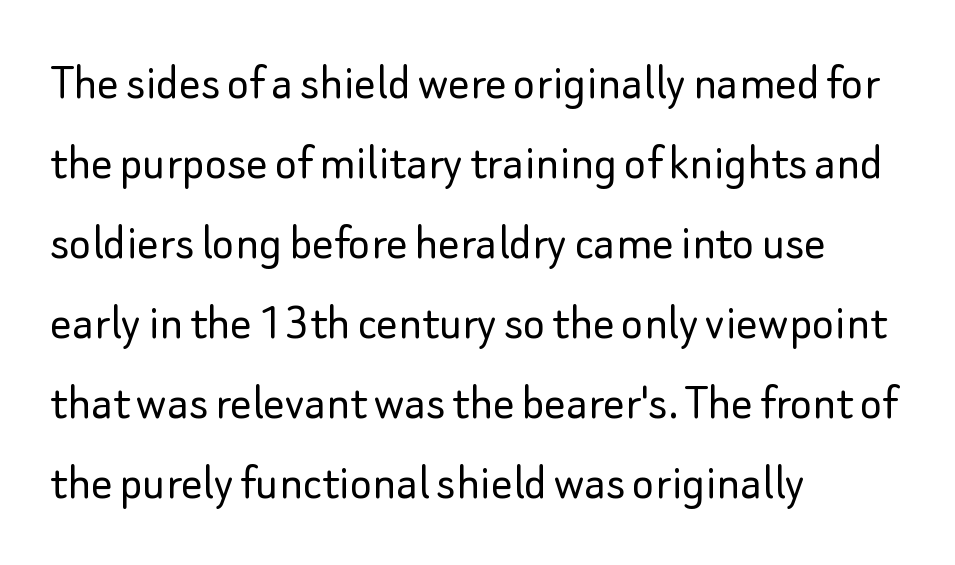
{"serif": "no", "italic": "no", "bold": "no", "weight": "light", "width": "normal", "stroke_contrast": "low", "x_height": "small", "monospaced": "no", "underline": "no", "align": "left", "line_spacing": "normal", "line_spacing_ratio": 1.51, "letter_spacing": "normal", "letter_spacing_em": 0.0, "glyph_px": 53}
